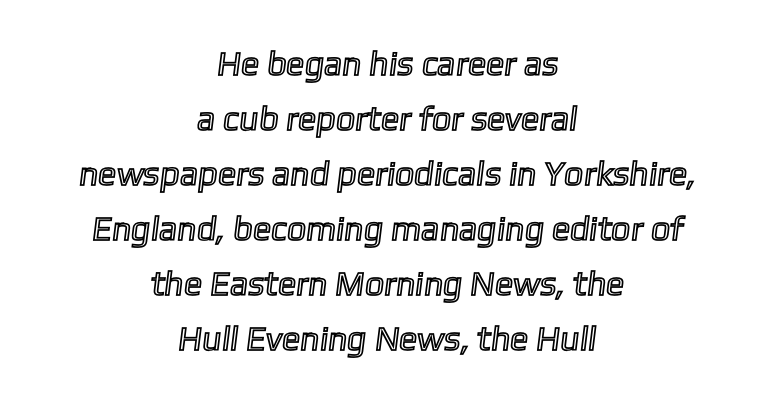
Q: Is the text underlined? A: No.
Q: How is the paragraph aligned? A: Centered.
Q: Is the spacing between letters normal or unusually wide? A: Normal.
Q: Is the spacing between lines tight, normal or loose? A: Normal.
Q: Width (condensed, normal, or wide)? A: Normal.
Q: x-height? A: Medium.
Q: Monospaced? A: No.
